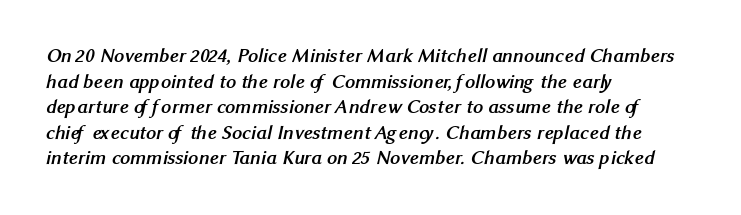
{"bold": "yes", "underline": "no", "align": "left", "line_spacing": "normal", "line_spacing_ratio": 1.28, "letter_spacing": "normal", "letter_spacing_em": 0.0, "glyph_px": 20}
